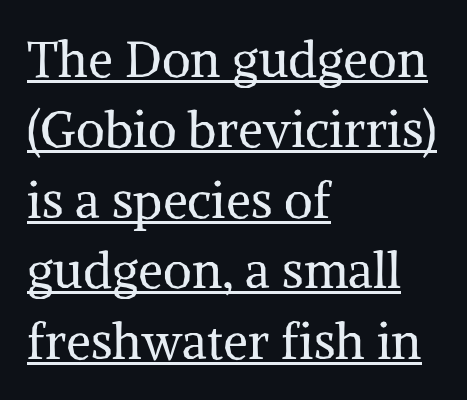
{"serif": "yes", "italic": "no", "bold": "no", "weight": "regular", "width": "normal", "stroke_contrast": "medium", "x_height": "medium", "monospaced": "no", "underline": "yes", "align": "left", "line_spacing": "normal", "line_spacing_ratio": 1.41, "letter_spacing": "normal", "letter_spacing_em": 0.0, "glyph_px": 50}
